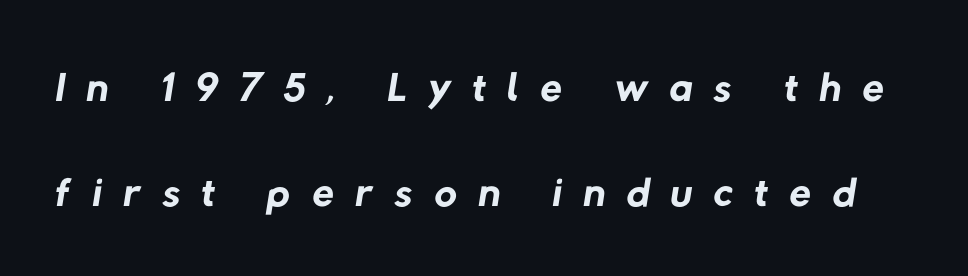
{"serif": "no", "bold": "no", "weight": "regular", "width": "normal", "stroke_contrast": "low", "x_height": "medium", "monospaced": "no", "underline": "no", "line_spacing": "normal", "line_spacing_ratio": 1.69, "letter_spacing": "wide", "letter_spacing_em": 0.35, "glyph_px": 62}
